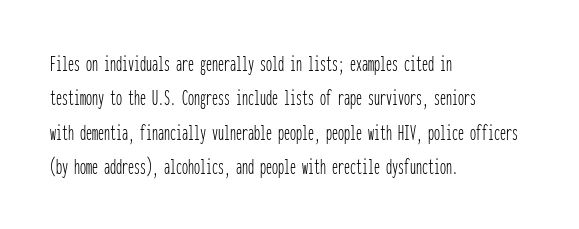
Vertical stems look standard width or narrower in stroke. Default kerning and tracking; the words read as compact shapes. These lines are set flush left with a ragged right edge. The baseline area is clear.
